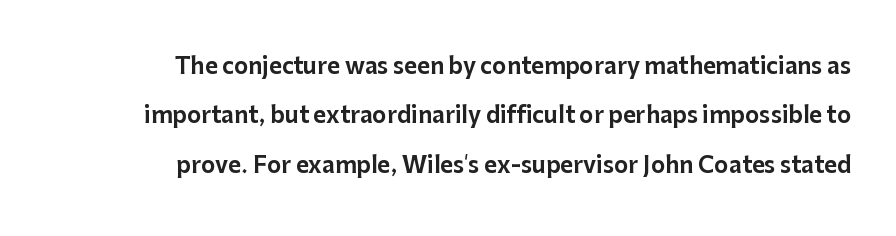
No extra tracking has been applied to these lines. Horizontal alignment here is rightward, an uncommon choice for prose. Decoration check: the copy has no underline. Airy leading. Does the lettering tilt? It doesn't — this is upright.
